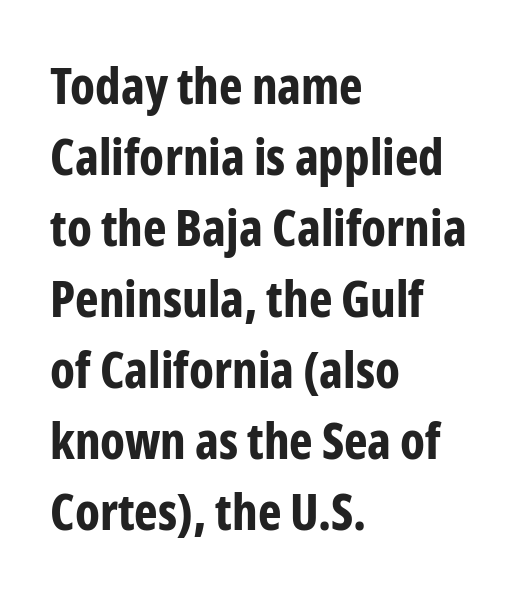
Do the characters align in a grid? No, the font is proportional. Vertically, the passage feels balanced, rows spaced as you'd expect. As a designer I'd log this as weight 700, bold. The typography opts for an upright posture over an oblique one. Nothing sits at the stroke ends, so this counts as sans-serif.
